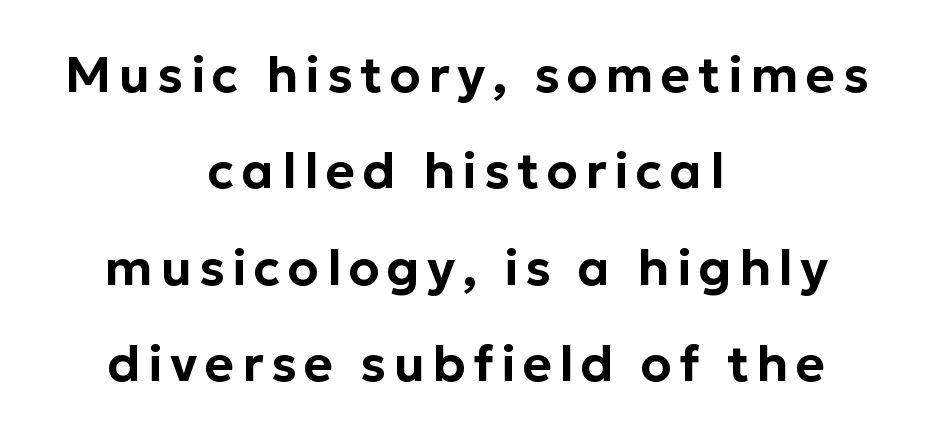
{"serif": "no", "italic": "no", "width": "normal", "stroke_contrast": "low", "x_height": "medium", "monospaced": "no", "underline": "no", "align": "center", "line_spacing": "loose", "line_spacing_ratio": 1.93, "glyph_px": 50}
